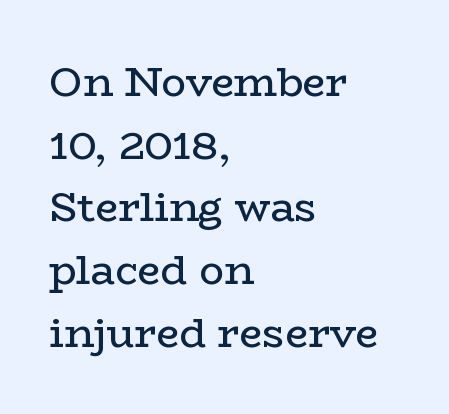
{"serif": "yes", "italic": "no", "bold": "no", "weight": "regular", "width": "wide", "stroke_contrast": "low", "x_height": "medium", "monospaced": "no", "underline": "no", "align": "left", "line_spacing": "normal", "line_spacing_ratio": 1.53, "letter_spacing": "normal", "letter_spacing_em": 0.0, "glyph_px": 41}
